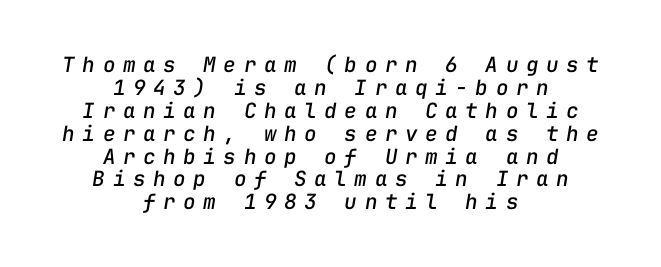
{"italic": "yes", "lean": "right", "slant_degrees": 9, "underline": "no", "align": "center", "line_spacing": "tight", "line_spacing_ratio": 1.09, "letter_spacing": "wide", "letter_spacing_em": 0.36, "glyph_px": 21}
